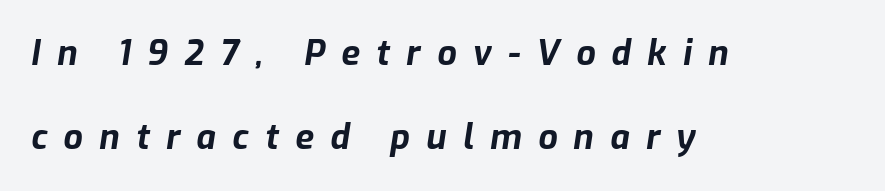
Q: Is the text bold? A: Yes.
Q: Is the text italic (slanted)? A: Yes, it leans right by about 9 degrees.
Q: Is the text underlined? A: No.
Q: How is the paragraph aligned? A: Left-aligned.
Q: Is the spacing between letters normal or unusually wide? A: Unusually wide.
Q: Is the spacing between lines tight, normal or loose? A: Loose.
Q: Width (condensed, normal, or wide)? A: Normal.
Q: Stroke contrast? A: Low.
Q: x-height? A: Medium.
Q: Monospaced? A: No.
